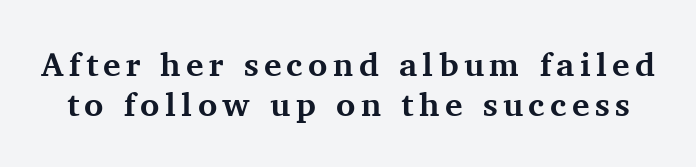
{"serif": "yes", "italic": "no", "bold": "yes", "weight": "bold", "width": "normal", "stroke_contrast": "medium", "x_height": "medium", "monospaced": "no", "underline": "no", "line_spacing_ratio": 1.2, "glyph_px": 33}
